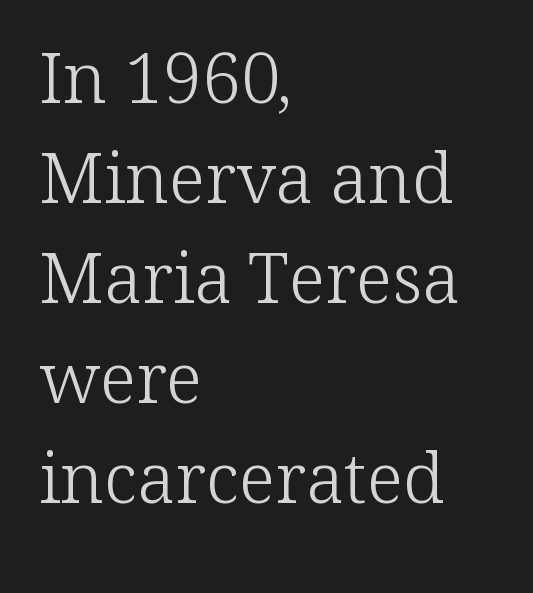
The compositor pushed each line to the left boundary. Does extra space separate the letters? No, they use regular spacing. Caption: face not bold, strokes unweighted. A typesetter would call this leading conventional body-copy spacing. The space directly below the letters is spotless.
